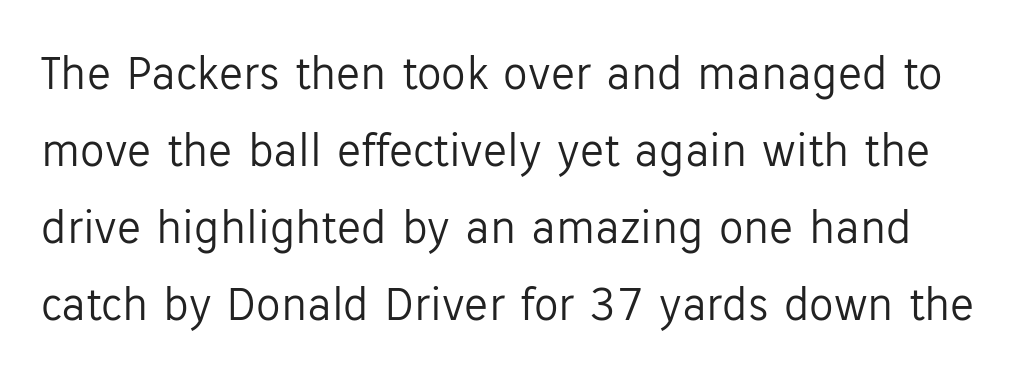
Q: Is the text bold? A: No.
Q: Is the text italic (slanted)? A: No, it is upright.
Q: Is the typeface a serif or a sans-serif typeface? A: Sans-serif.
Q: Is the text underlined? A: No.
Q: Is the spacing between letters normal or unusually wide? A: Normal.
Q: Is the spacing between lines tight, normal or loose? A: Normal.
Q: Width (condensed, normal, or wide)? A: Normal.
Q: Stroke contrast? A: Low.
Q: x-height? A: Medium.
Q: Monospaced? A: No.
